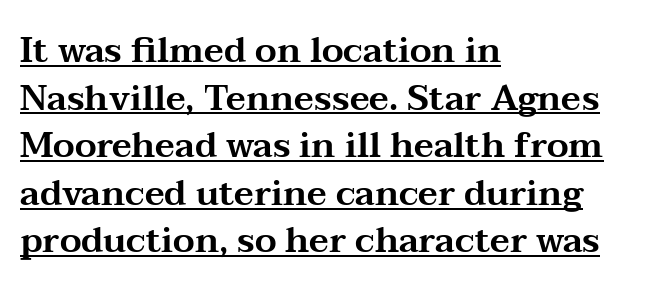
The image shows 35 px wide serif type, upright; set left-aligned, normal line spacing (1.36x), normal letter spacing, underlined; medium stroke contrast and a medium x-height.
